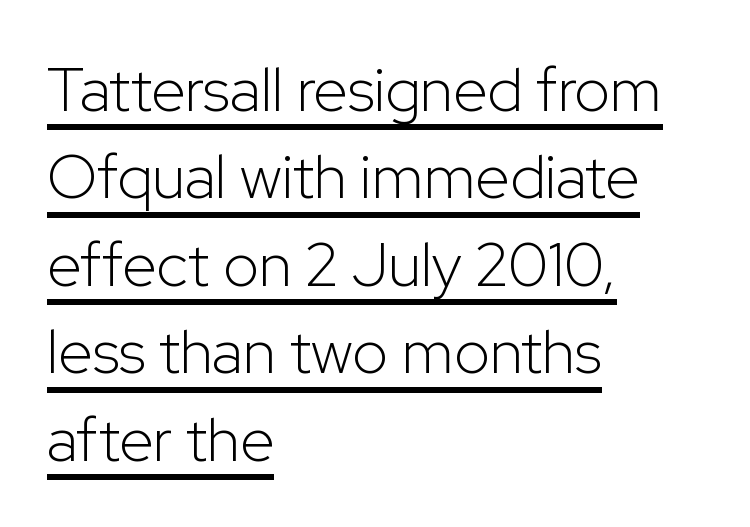
The image shows 62 px light sans-serif type, upright; set left-aligned, normal line spacing (1.41x), normal letter spacing, underlined; low stroke contrast and a medium x-height.
